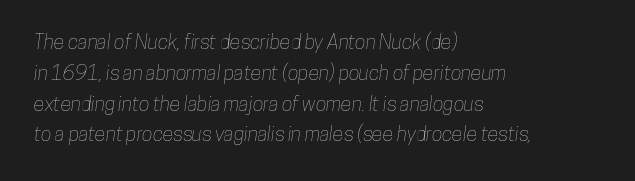
{"underline": "no", "align": "left", "line_spacing": "normal", "line_spacing_ratio": 1.54, "letter_spacing": "normal", "letter_spacing_em": 0.0, "glyph_px": 20}
